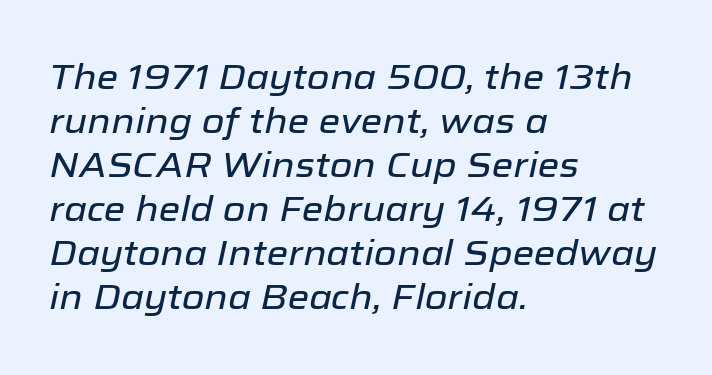
Casual observation: everything's shoved over to the left. Descender tails drop into unmarked territory. Note the varied advance widths — an 'i' is clearly narrower than an 'm'. Tracking here is standard; glyphs follow each other at the usual distance. Regarding leading, the lines here are spaced in the standard way. Observe the lean: these are italic letterforms.
